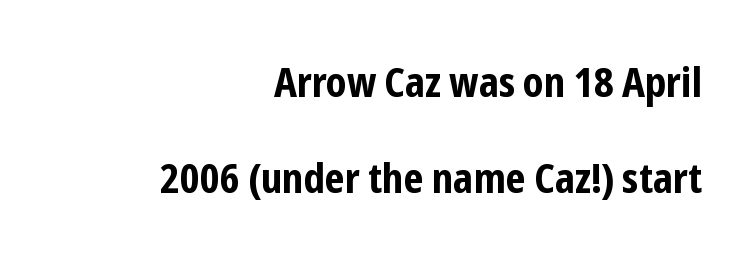
{"serif": "no", "italic": "no", "bold": "yes", "weight": "bold", "width": "condensed", "stroke_contrast": "low", "x_height": "medium", "monospaced": "no", "underline": "no", "align": "right", "line_spacing": "loose", "line_spacing_ratio": 2.33, "letter_spacing": "normal", "letter_spacing_em": 0.0, "glyph_px": 41}
